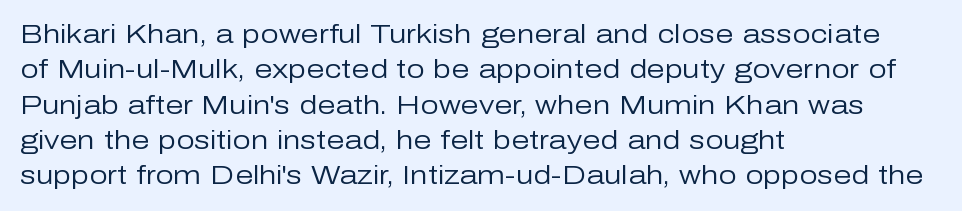
{"italic": "no", "bold": "no", "underline": "no", "align": "left", "line_spacing": "normal", "line_spacing_ratio": 1.36, "letter_spacing": "normal", "letter_spacing_em": 0.0, "glyph_px": 26}
